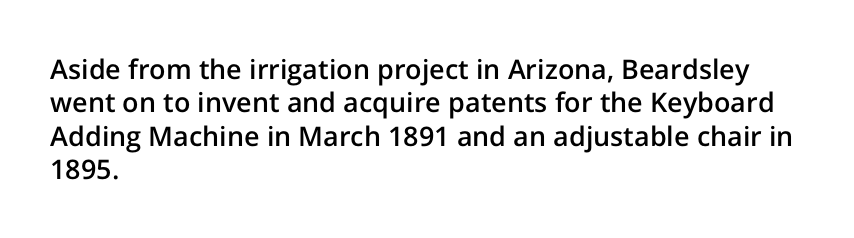
Q: Is the text bold? A: Semi-bold.
Q: Is the text italic (slanted)? A: No, it is upright.
Q: Is the text underlined? A: No.
Q: How is the paragraph aligned? A: Left-aligned.
Q: Is the spacing between letters normal or unusually wide? A: Normal.
